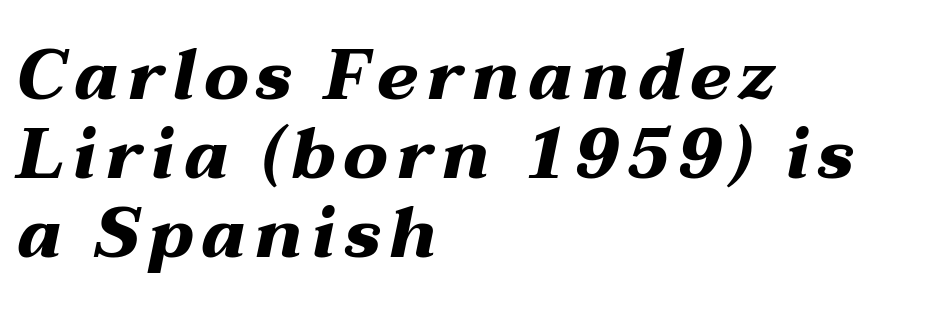
The image shows 70 px heavy, wide type, italic (leaning right); set left-aligned, tight line spacing (1.13x), not underlined; medium stroke contrast and a medium x-height.
